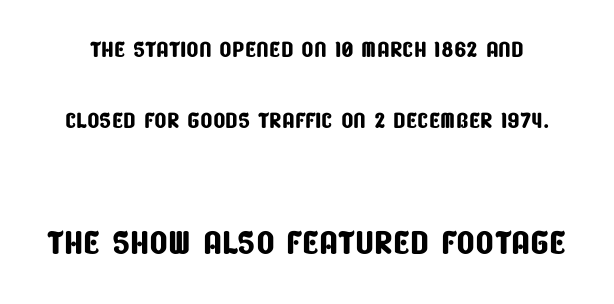
Q: Is the typeface a serif or a sans-serif typeface? A: Sans-serif.
Q: Is the text underlined? A: No.
Q: Is the spacing between letters normal or unusually wide? A: Normal.
Q: Is the spacing between lines tight, normal or loose? A: Loose.
Q: Which block of text is set in a larger size, the first (top) or the second (bottom)? A: The second (bottom) one.
Q: Width (condensed, normal, or wide)? A: Condensed.
Q: Stroke contrast? A: Low.
Q: x-height? A: Large.
Q: Monospaced? A: No.
